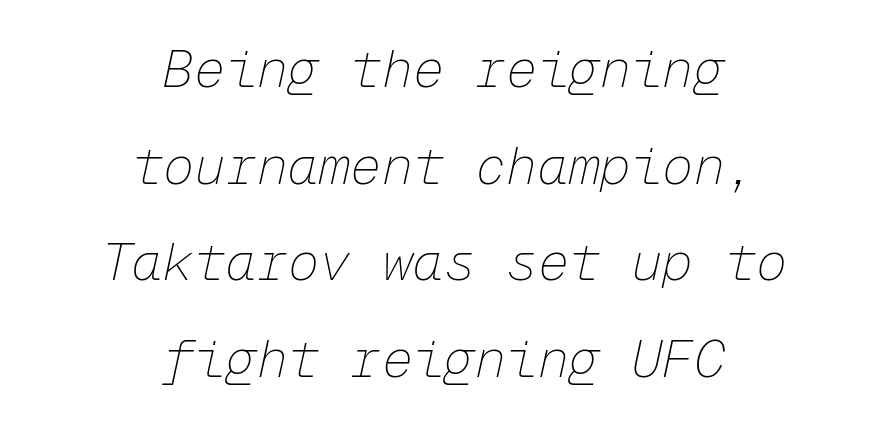
{"italic": "yes", "lean": "right", "slant_degrees": 12, "bold": "no", "weight": "thin", "width": "normal", "stroke_contrast": "low", "x_height": "medium", "monospaced": "yes", "underline": "no", "align": "center", "line_spacing_ratio": 1.86, "letter_spacing": "normal", "letter_spacing_em": 0.0, "glyph_px": 52}
